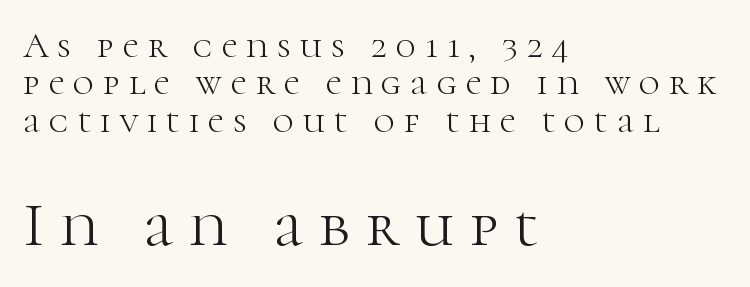
The characters are drawn with everyday or finer stroke widths. These two chunks differ in scale, with the bottom chunk taking the larger measure. Rule under the text: the space is simply empty. The vertical gap from one line to the next is small. The letterforms stand isolated, each surrounded by extra space.
